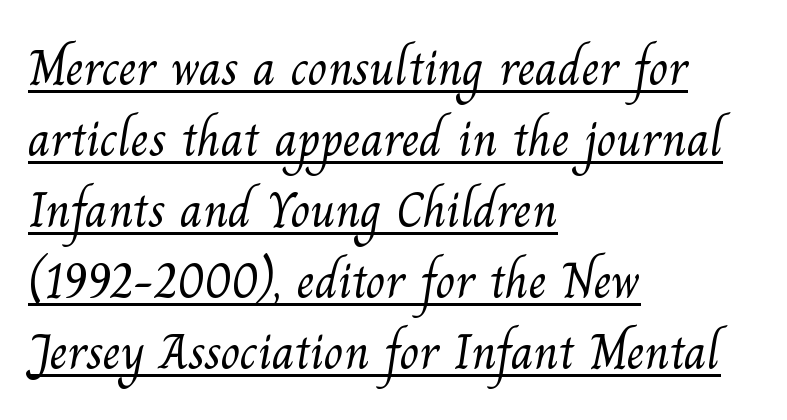
The image shows 51 px light serif type; set left-aligned, normal line spacing (1.39x), normal letter spacing, underlined; medium stroke contrast and a small x-height.
